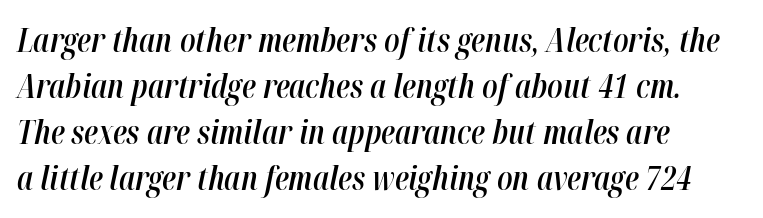
Q: Is the text bold? A: Semi-bold.
Q: Is the text italic (slanted)? A: Yes, it leans right by about 12 degrees.
Q: Is the text underlined? A: No.
Q: How is the paragraph aligned? A: Left-aligned.
Q: Is the spacing between letters normal or unusually wide? A: Normal.
Q: Is the spacing between lines tight, normal or loose? A: Normal.
Q: Width (condensed, normal, or wide)? A: Condensed.
Q: Stroke contrast? A: High.
Q: x-height? A: Medium.
Q: Monospaced? A: No.
